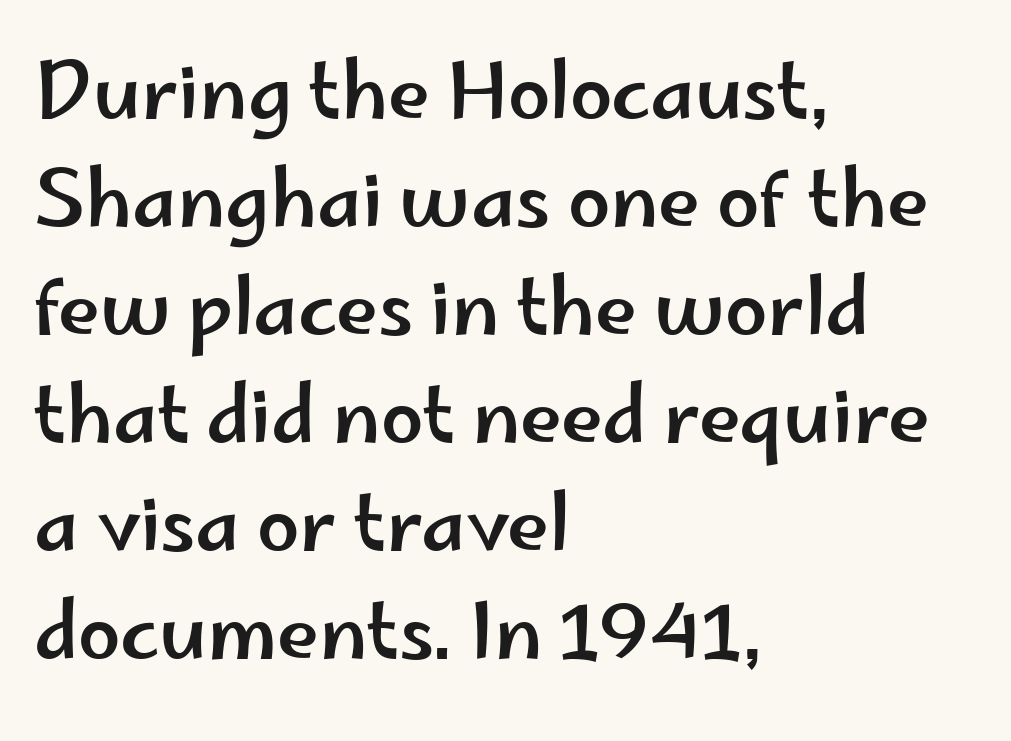
Students, observe: this is what conventionally led text looks like. Character widths vary here, with narrow letters taking less room than wide ones. Quick note: not italic, upright. Words float on clear page, feet unadorned. Which margin do the lines hug? The left one — the right edge is uneven.
